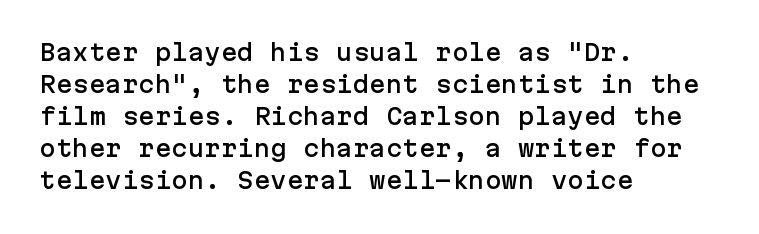
The image shows 22 px text type, upright; set left-aligned, normal line spacing (1.46x), normal letter spacing, not underlined.
